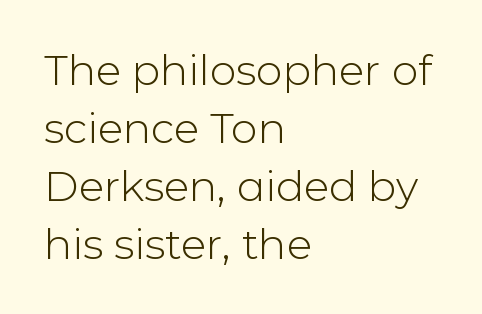
Font category for this specimen: sans-serif. Typeset ragged right — the left edge is the straight one. Nobody drew a line under any word here. Ordinary non-slanted type is in use.
